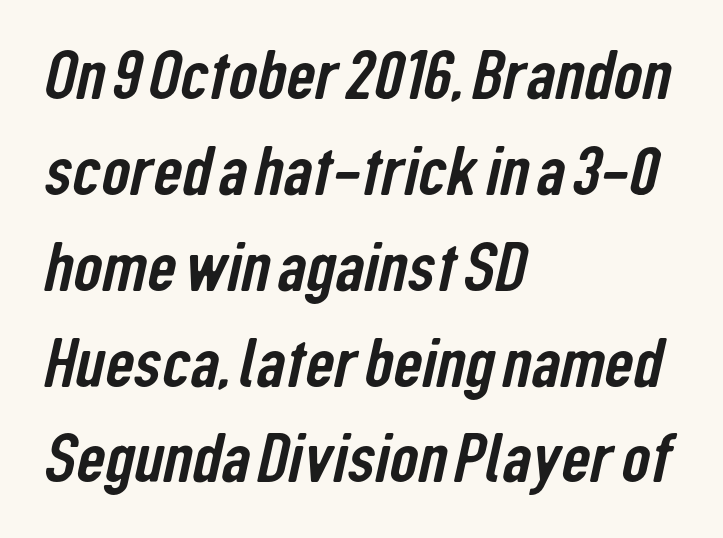
A sans-serif font was chosen for this passage. Between one letter and the next there's only the usual sliver of space. Check under the words: just untouched page. The block of text has a typical density, with ordinary space between rows.
